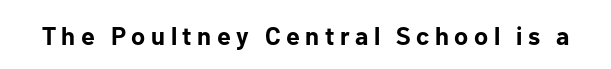
{"italic": "no", "bold": "yes", "underline": "no", "letter_spacing": "wide", "letter_spacing_em": 0.22, "glyph_px": 25}
